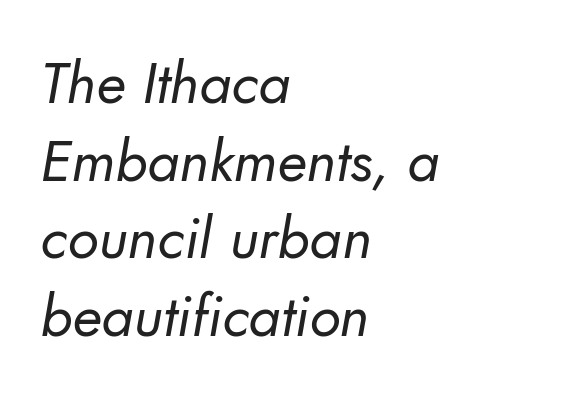
The passage shown is typeset with a sans-serif family. Summary of weight: not heavy and not bold. Spacing between characters is what you'd get straight out of the box. Honestly, there is no underline to notice here at all. Reading down the column, the eye jumps a familiar distance to each next line.
